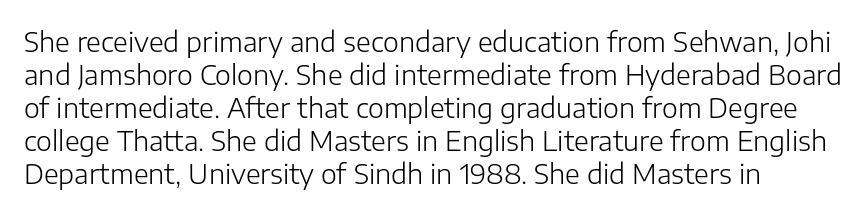
{"italic": "no", "bold": "no", "underline": "no", "line_spacing_ratio": 1.22, "letter_spacing": "normal", "letter_spacing_em": 0.0, "glyph_px": 27}
